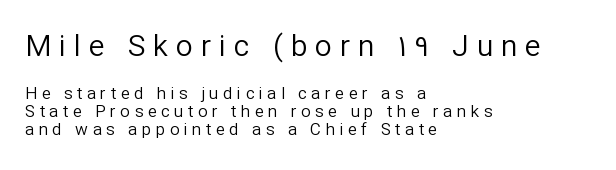
The image shows 30 px regular-weight sans-serif type, upright; set left-aligned, tight line spacing (1.06x), unusually wide letter spacing (+0.26 em), not underlined; the first (top) block is 1.76x larger; low stroke contrast and a medium x-height.
